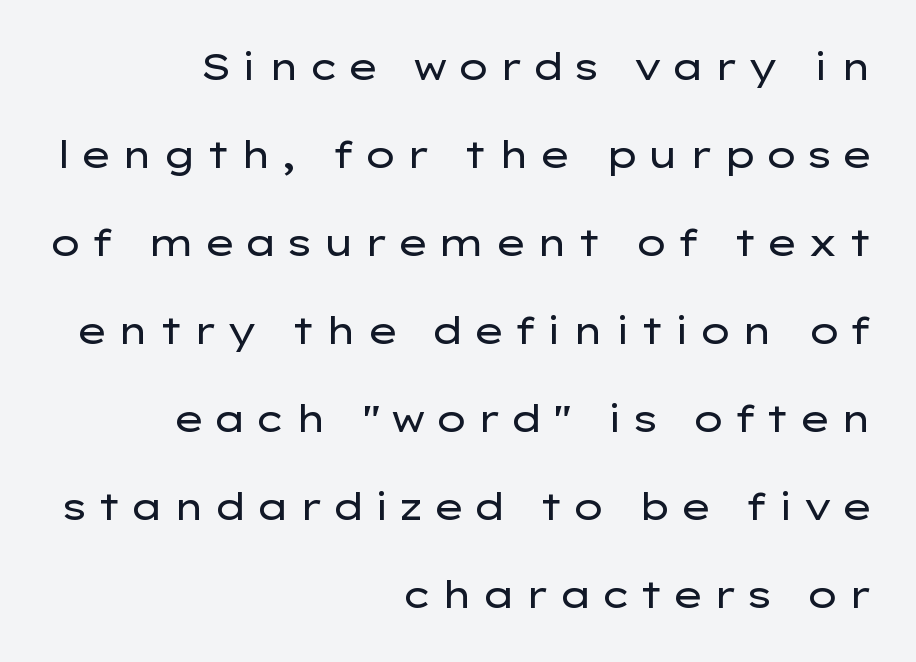
Q: Is the text bold? A: No.
Q: Is the text italic (slanted)? A: No, it is upright.
Q: Is the typeface a serif or a sans-serif typeface? A: Sans-serif.
Q: Is the text underlined? A: No.
Q: How is the paragraph aligned? A: Right-aligned.
Q: Is the spacing between letters normal or unusually wide? A: Unusually wide.
Q: Is the spacing between lines tight, normal or loose? A: Loose.
Q: Width (condensed, normal, or wide)? A: Wide.
Q: Stroke contrast? A: Low.
Q: x-height? A: Medium.
Q: Monospaced? A: No.
